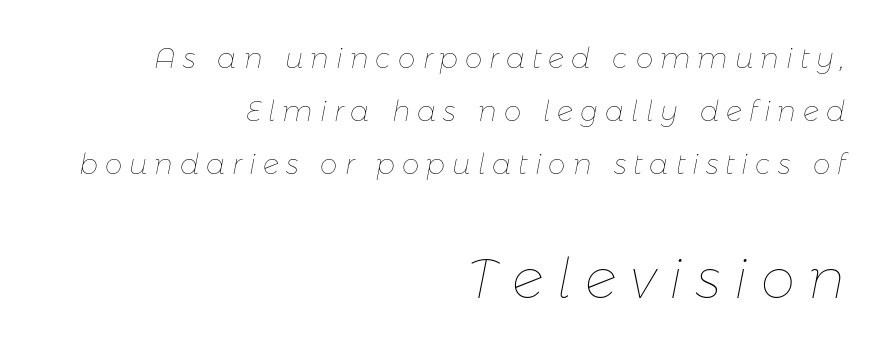
{"italic": "yes", "lean": "right", "slant_degrees": 11, "bold": "no", "weight": "thin", "width": "normal", "stroke_contrast": "low", "x_height": "medium", "monospaced": "no", "underline": "no", "align": "right", "line_spacing": "loose", "line_spacing_ratio": 1.9, "letter_spacing": "wide", "letter_spacing_em": 0.25, "larger_block": "second", "size_ratio": 1.96, "glyph_px": 55}
